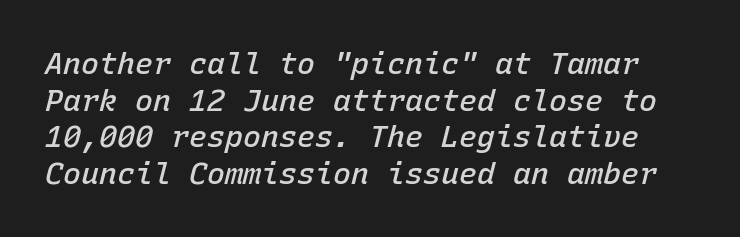
You could call the tracking neutral — neither tight nor loose. Just letters on the line, the space beneath them empty. A typesetter would mark this as italic. Each letter, wide or thin by design, is forced into the same width here. The strokes are fattened partway — semibold, not bold.
